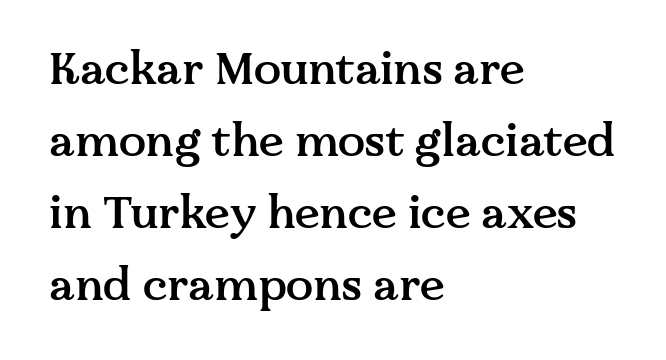
{"serif": "yes", "italic": "no", "bold": "semi", "weight": "semibold", "width": "normal", "stroke_contrast": "medium", "x_height": "medium", "monospaced": "no", "underline": "no", "align": "left", "line_spacing": "normal", "line_spacing_ratio": 1.6, "letter_spacing": "normal", "letter_spacing_em": 0.0, "glyph_px": 45}
